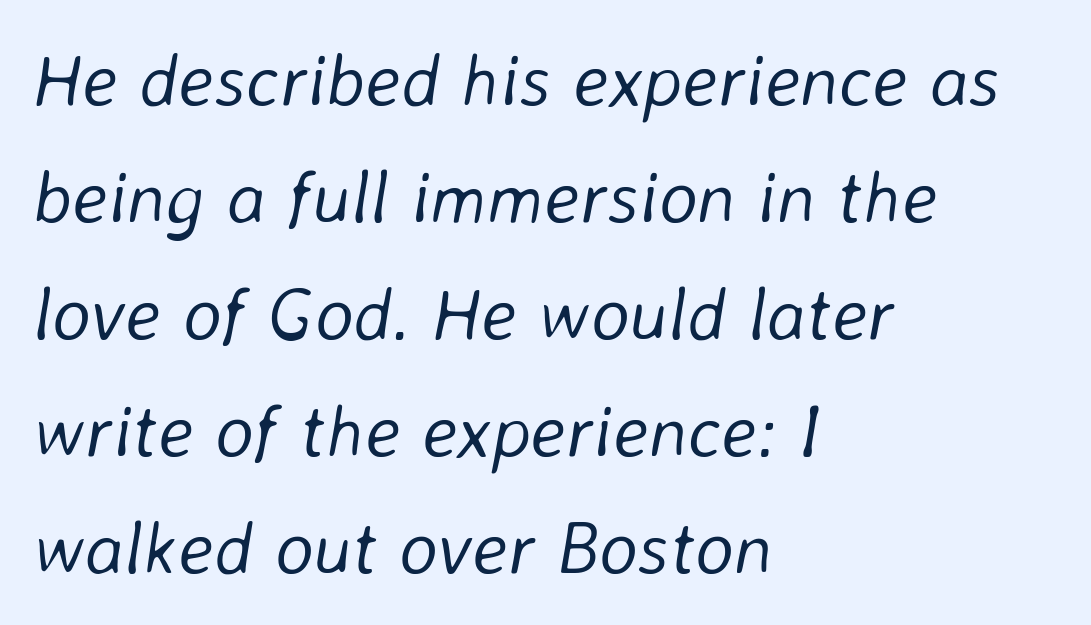
{"italic": "yes", "lean": "right", "slant_degrees": 8, "bold": "no", "weight": "light", "width": "normal", "stroke_contrast": "low", "x_height": "medium", "monospaced": "no", "underline": "no", "align": "left", "line_spacing": "normal", "line_spacing_ratio": 1.58, "letter_spacing": "normal", "letter_spacing_em": 0.0, "glyph_px": 74}
